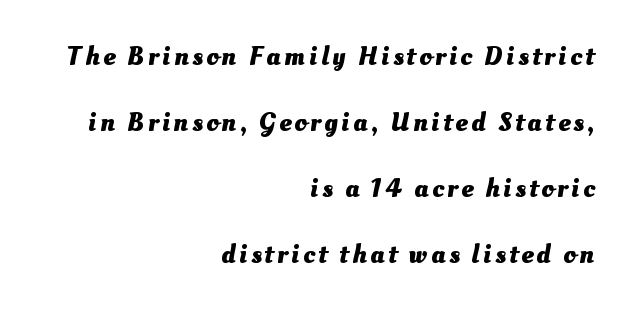
The image shows 27 px bold type; set right-aligned, loose line spacing (2.45x), not underlined.
